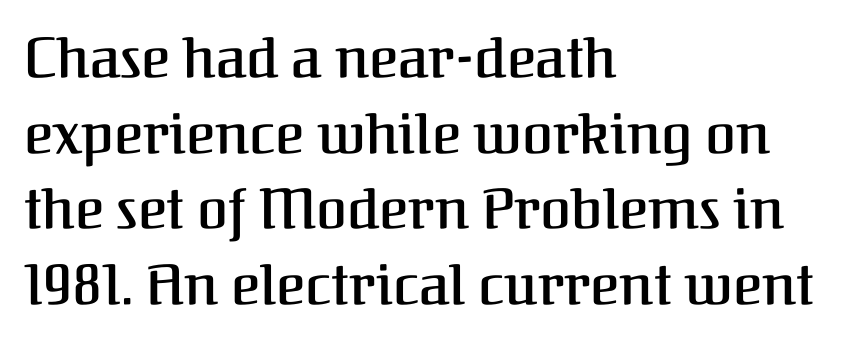
The image shows 56 px semibold serif type, upright; set left-aligned, normal line spacing (1.35x), normal letter spacing, not underlined; medium stroke contrast and a medium x-height.
